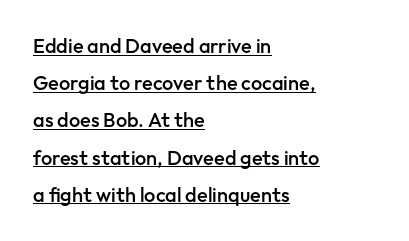
Q: Is the text bold? A: Semi-bold.
Q: Is the text italic (slanted)? A: No, it is upright.
Q: Is the text underlined? A: Yes.
Q: How is the paragraph aligned? A: Left-aligned.
Q: Is the spacing between letters normal or unusually wide? A: Normal.
